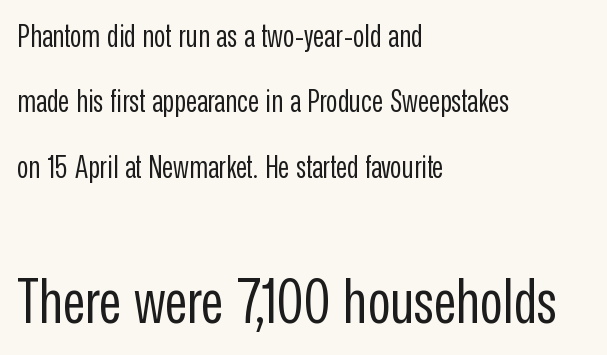
Spacing verdict: proportional, widths tailored to each character. The typesetter chose a ragged-right arrangement here. Words appear dense and cohesive because spacing is normal. A sans-serif font was chosen for this passage. Italic: no, the glyphs are upright roman. Interline gaps are noticeably wide in this sample.
